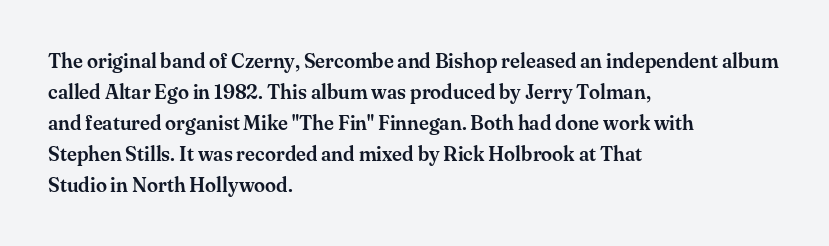
Q: Is the text italic (slanted)? A: No, it is upright.
Q: Is the text underlined? A: No.
Q: How is the paragraph aligned? A: Left-aligned.
Q: Is the spacing between letters normal or unusually wide? A: Normal.
Q: Is the spacing between lines tight, normal or loose? A: Normal.
